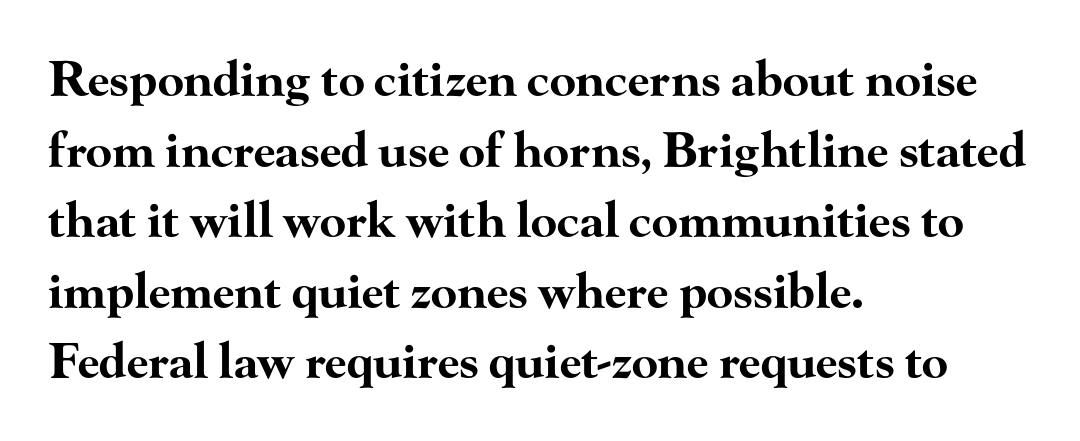
The image shows 48 px bold, wide serif type, upright; set left-aligned, normal line spacing (1.47x), normal letter spacing, not underlined; high stroke contrast and a small x-height.
